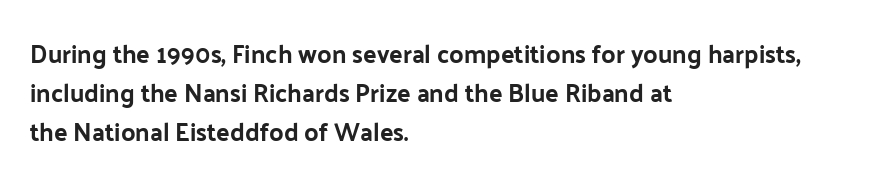
{"italic": "no", "bold": "yes", "underline": "no", "align": "left", "line_spacing": "normal", "line_spacing_ratio": 1.56, "letter_spacing": "normal", "letter_spacing_em": 0.0, "glyph_px": 25}
